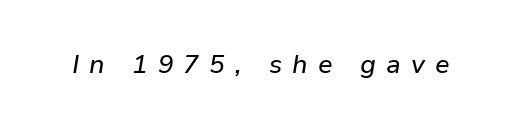
The passage shown leans; its letterforms are oblique. Observe the wide spacing: letters keep a clear distance from each other. Only glyphs here, with clear space below each row.
